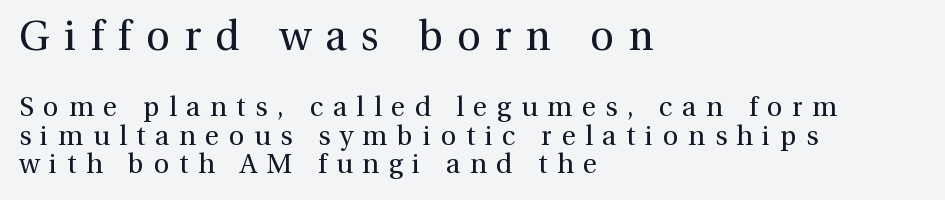
Q: Is the text bold? A: No.
Q: Is the text italic (slanted)? A: No, it is upright.
Q: Is the typeface a serif or a sans-serif typeface? A: Serif.
Q: Is the text underlined? A: No.
Q: How is the paragraph aligned? A: Left-aligned.
Q: Is the spacing between letters normal or unusually wide? A: Unusually wide.
Q: Is the spacing between lines tight, normal or loose? A: Tight.
Q: Which block of text is set in a larger size, the first (top) or the second (bottom)? A: The first (top) one.
Q: Width (condensed, normal, or wide)? A: Normal.
Q: x-height? A: Medium.
Q: Monospaced? A: No.
